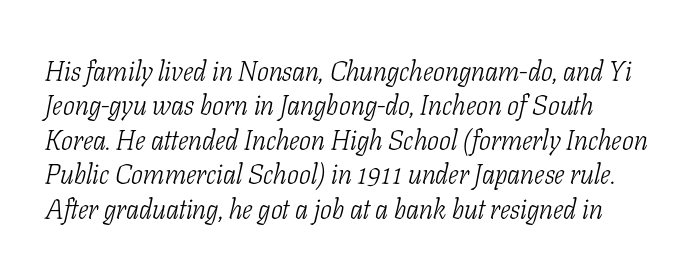
{"serif": "yes", "italic": "yes", "lean": "right", "slant_degrees": 11, "bold": "no", "weight": "light", "width": "condensed", "stroke_contrast": "low", "x_height": "medium", "monospaced": "no", "underline": "no", "line_spacing_ratio": 1.23, "letter_spacing": "normal", "letter_spacing_em": 0.0, "glyph_px": 28}
